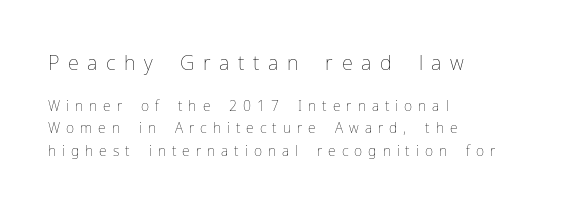
The image shows 20 px text type, upright; set left-aligned, normal line spacing (1.6x), unusually wide letter spacing (+0.43 em), not underlined; the first (top) block is 1.43x larger.
